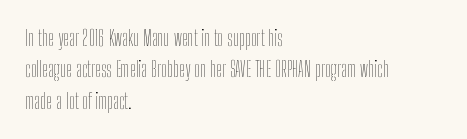
Q: Is the text bold? A: No.
Q: Is the text italic (slanted)? A: No, it is upright.
Q: Is the text underlined? A: No.
Q: How is the paragraph aligned? A: Left-aligned.
Q: Is the spacing between letters normal or unusually wide? A: Normal.
Q: Is the spacing between lines tight, normal or loose? A: Normal.
